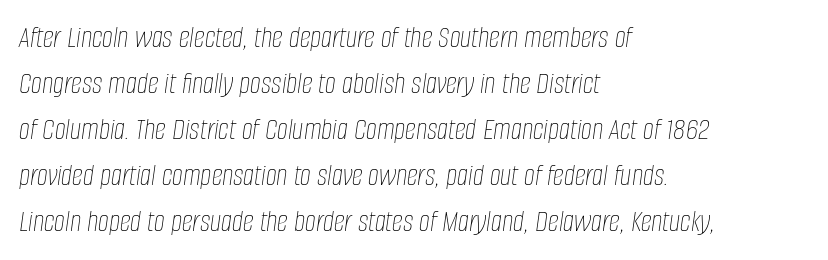
Q: Is the text bold? A: No.
Q: Is the text italic (slanted)? A: Yes, it leans right by about 8 degrees.
Q: Is the text underlined? A: No.
Q: How is the paragraph aligned? A: Left-aligned.
Q: Is the spacing between letters normal or unusually wide? A: Normal.
Q: Is the spacing between lines tight, normal or loose? A: Normal.
Q: Width (condensed, normal, or wide)? A: Condensed.
Q: Stroke contrast? A: Low.
Q: x-height? A: Large.
Q: Monospaced? A: No.
